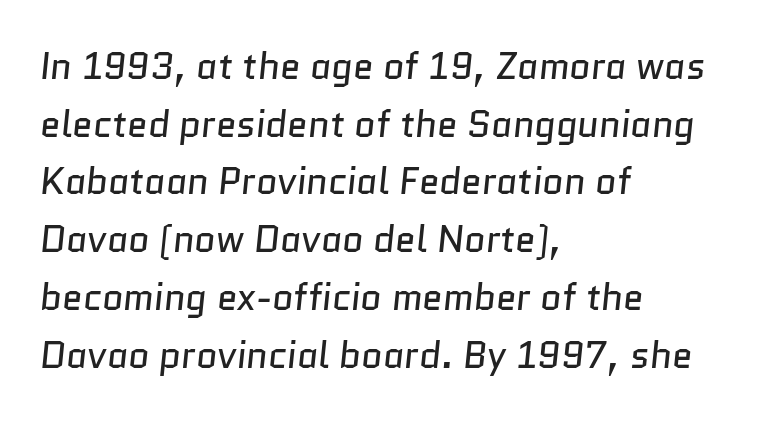
Q: Is the text bold? A: No.
Q: Is the typeface a serif or a sans-serif typeface? A: Sans-serif.
Q: Is the text underlined? A: No.
Q: How is the paragraph aligned? A: Left-aligned.
Q: Is the spacing between letters normal or unusually wide? A: Normal.
Q: Is the spacing between lines tight, normal or loose? A: Normal.
Q: Width (condensed, normal, or wide)? A: Normal.
Q: Stroke contrast? A: Low.
Q: x-height? A: Medium.
Q: Monospaced? A: No.
